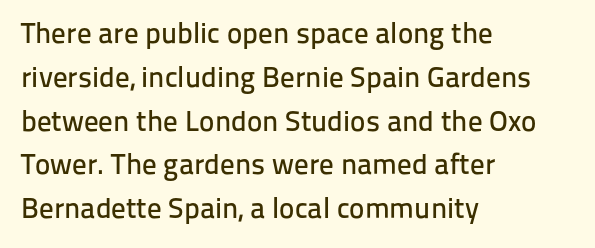
The image shows 29 px sans-serif type, upright; set left-aligned, normal line spacing (1.51x), normal letter spacing, not underlined; low stroke contrast and a medium x-height.
